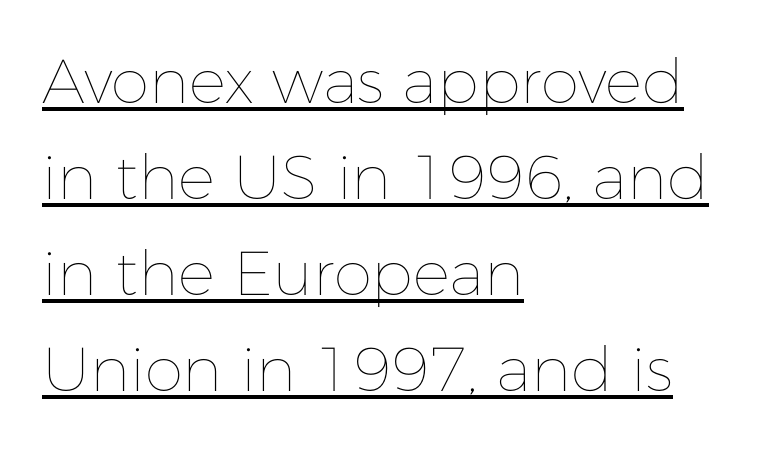
Q: Is the text bold? A: No.
Q: Is the text italic (slanted)? A: No, it is upright.
Q: Is the text underlined? A: Yes.
Q: How is the paragraph aligned? A: Left-aligned.
Q: Is the spacing between letters normal or unusually wide? A: Normal.
Q: Is the spacing between lines tight, normal or loose? A: Normal.
Q: Width (condensed, normal, or wide)? A: Normal.
Q: Stroke contrast? A: Low.
Q: x-height? A: Medium.
Q: Monospaced? A: No.
